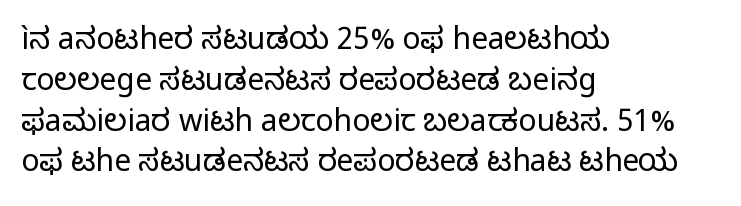
{"serif": "no", "italic": "no", "bold": "no", "weight": "regular", "width": "normal", "stroke_contrast": "low", "x_height": "medium", "monospaced": "no", "underline": "no", "align": "left", "line_spacing": "normal", "line_spacing_ratio": 1.36, "letter_spacing": "normal", "letter_spacing_em": 0.0, "glyph_px": 30}
